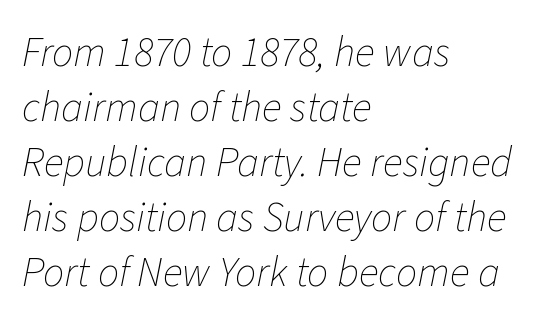
{"italic": "yes", "lean": "right", "slant_degrees": 11, "bold": "no", "weight": "thin", "width": "normal", "stroke_contrast": "low", "x_height": "medium", "monospaced": "no", "underline": "no", "align": "left", "line_spacing": "normal", "line_spacing_ratio": 1.31, "letter_spacing": "normal", "letter_spacing_em": 0.0, "glyph_px": 42}
